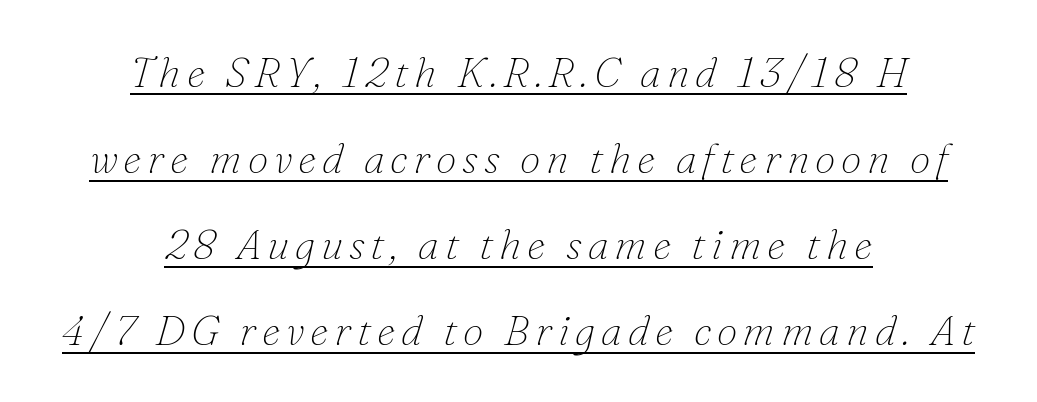
Q: Is the text bold? A: No.
Q: Is the text italic (slanted)? A: Yes, it leans right by about 16 degrees.
Q: Is the typeface a serif or a sans-serif typeface? A: Serif.
Q: Is the text underlined? A: Yes.
Q: How is the paragraph aligned? A: Centered.
Q: Is the spacing between lines tight, normal or loose? A: Loose.
Q: Width (condensed, normal, or wide)? A: Normal.
Q: Stroke contrast? A: Low.
Q: x-height? A: Small.
Q: Monospaced? A: No.
